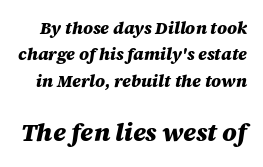
Q: Is the text bold? A: Yes.
Q: Is the text italic (slanted)? A: Yes, it leans right by about 12 degrees.
Q: Is the text underlined? A: No.
Q: Is the spacing between letters normal or unusually wide? A: Normal.
Q: Is the spacing between lines tight, normal or loose? A: Normal.
Q: Which block of text is set in a larger size, the first (top) or the second (bottom)? A: The second (bottom) one.
